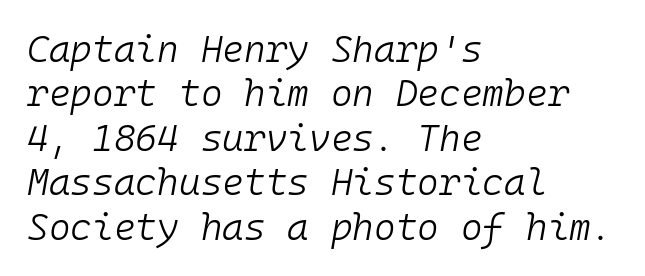
Q: Is the text bold? A: No.
Q: Is the text italic (slanted)? A: Yes, it leans right by about 10 degrees.
Q: Is the text underlined? A: No.
Q: How is the paragraph aligned? A: Left-aligned.
Q: Is the spacing between letters normal or unusually wide? A: Normal.
Q: Width (condensed, normal, or wide)? A: Normal.
Q: Stroke contrast? A: Low.
Q: x-height? A: Medium.
Q: Monospaced? A: Yes.
